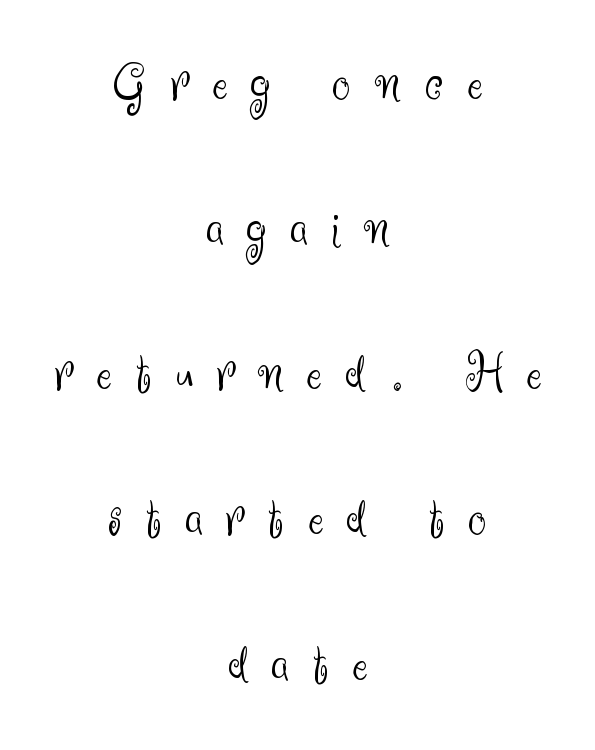
The face used here is proportionally spaced, like ordinary book or web type. Vertical stems look standard width or narrower in stroke. No italicization has been applied; the sample stays upright. The vertical gap from one line to the next is large. A sans-serif font was chosen for this passage.
